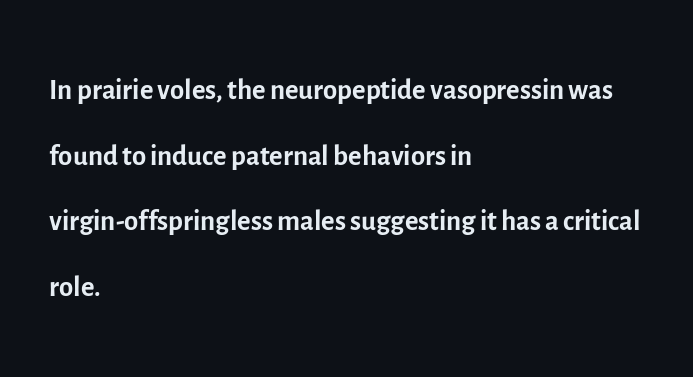
Q: Is the text bold? A: No.
Q: Is the text italic (slanted)? A: No, it is upright.
Q: Is the typeface a serif or a sans-serif typeface? A: Sans-serif.
Q: Is the text underlined? A: No.
Q: How is the paragraph aligned? A: Left-aligned.
Q: Is the spacing between letters normal or unusually wide? A: Normal.
Q: Is the spacing between lines tight, normal or loose? A: Normal.
Q: Width (condensed, normal, or wide)? A: Normal.
Q: x-height? A: Medium.
Q: Monospaced? A: No.
